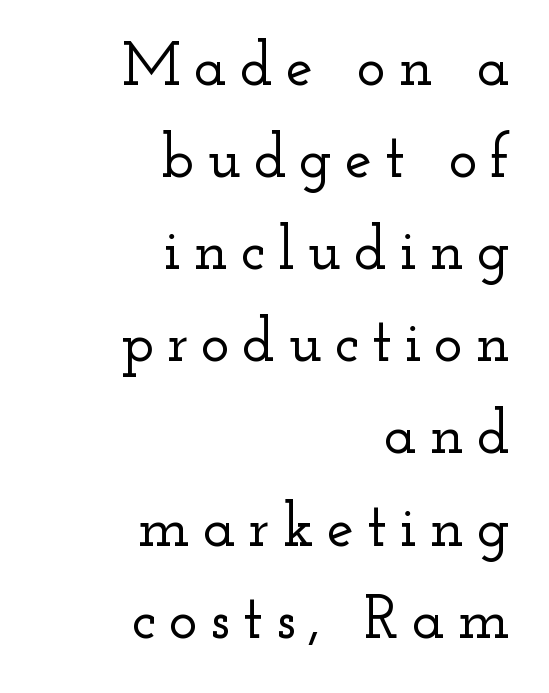
{"serif": "yes", "italic": "no", "width": "wide", "stroke_contrast": "low", "x_height": "small", "monospaced": "no", "underline": "no", "align": "right", "line_spacing": "normal", "line_spacing_ratio": 1.51, "letter_spacing": "wide", "letter_spacing_em": 0.21, "glyph_px": 61}
